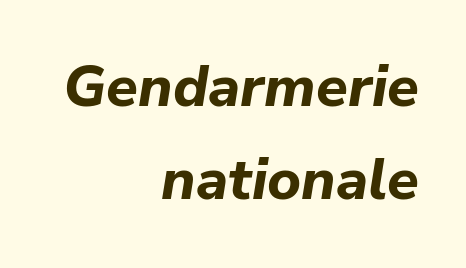
{"italic": "yes", "lean": "right", "slant_degrees": 9, "bold": "yes", "weight": "bold", "width": "normal", "stroke_contrast": "low", "x_height": "medium", "monospaced": "no", "underline": "no", "align": "right", "line_spacing": "normal", "line_spacing_ratio": 1.61, "letter_spacing": "normal", "letter_spacing_em": 0.0, "glyph_px": 58}
